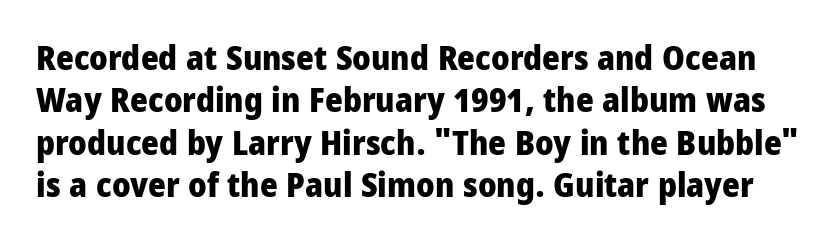
The image shows 34 px heavy, condensed sans-serif type, upright; set normal line spacing (1.25x), normal letter spacing, not underlined; low stroke contrast and a large x-height.
